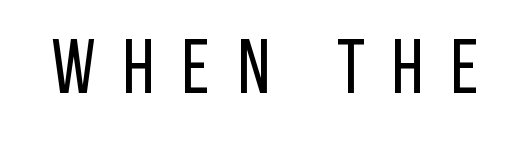
Words appear elongated and porous because spacing is wide. Upright lettering throughout. The strip under each line holds only bare page. The rendering uses natural spacing where letterforms have individual widths.
